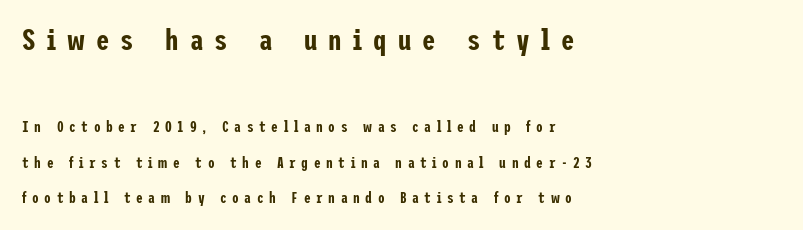
{"serif": "no", "italic": "no", "width": "condensed", "stroke_contrast": "low", "x_height": "medium", "underline": "no", "align": "left", "line_spacing": "loose", "line_spacing_ratio": 2.39, "letter_spacing": "wide", "letter_spacing_em": 0.37, "larger_block": "first", "size_ratio": 2.0, "glyph_px": 30}
